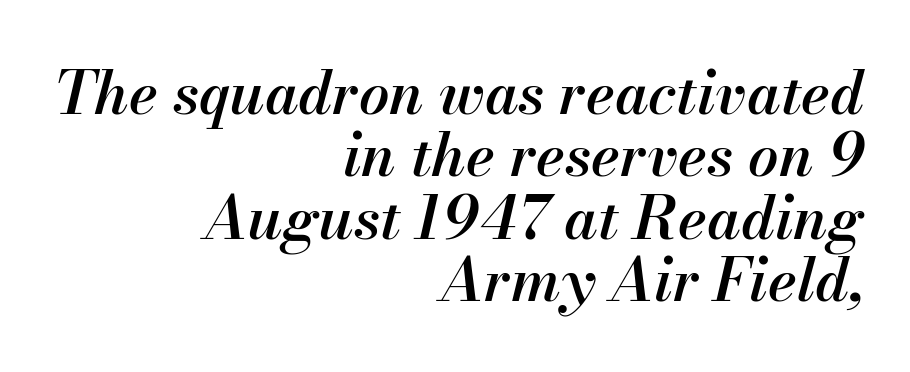
The image shows 60 px semibold type, italic (leaning right); set right-aligned, tight line spacing (1.04x), normal letter spacing, not underlined; medium stroke contrast and a small x-height.
